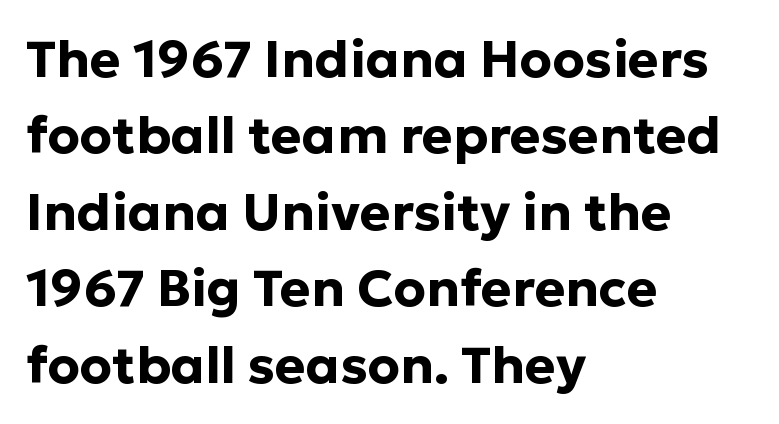
{"serif": "no", "italic": "no", "bold": "yes", "weight": "bold", "width": "normal", "stroke_contrast": "low", "x_height": "medium", "monospaced": "no", "underline": "no", "align": "left", "line_spacing": "normal", "line_spacing_ratio": 1.47, "letter_spacing": "normal", "letter_spacing_em": 0.0, "glyph_px": 52}
